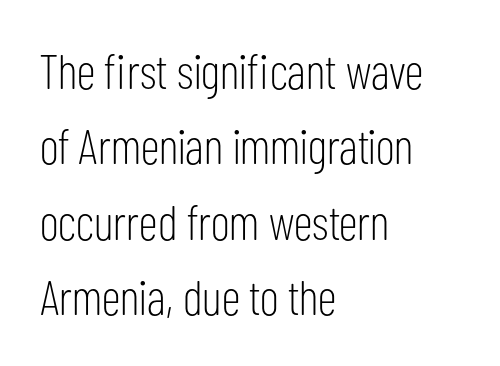
Q: Is the text bold? A: No.
Q: Is the text italic (slanted)? A: No, it is upright.
Q: Is the typeface a serif or a sans-serif typeface? A: Sans-serif.
Q: Is the text underlined? A: No.
Q: How is the paragraph aligned? A: Left-aligned.
Q: Is the spacing between letters normal or unusually wide? A: Normal.
Q: Is the spacing between lines tight, normal or loose? A: Normal.
Q: Width (condensed, normal, or wide)? A: Condensed.
Q: Stroke contrast? A: Low.
Q: x-height? A: Medium.
Q: Monospaced? A: No.
